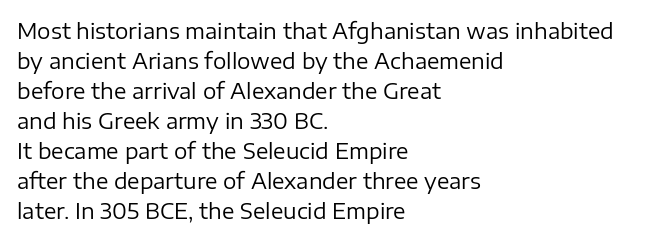
Q: Is the text bold? A: No.
Q: Is the text italic (slanted)? A: No, it is upright.
Q: Is the text underlined? A: No.
Q: How is the paragraph aligned? A: Left-aligned.
Q: Is the spacing between letters normal or unusually wide? A: Normal.
Q: Is the spacing between lines tight, normal or loose? A: Normal.
